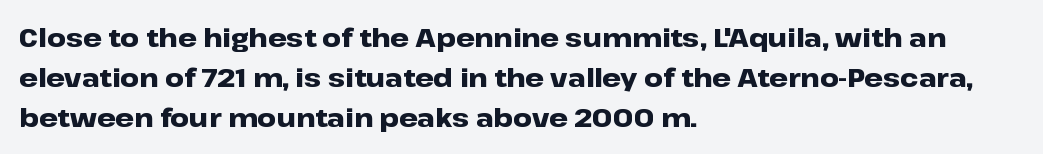
{"italic": "no", "bold": "yes", "underline": "no", "align": "left", "line_spacing": "normal", "line_spacing_ratio": 1.53, "letter_spacing": "normal", "letter_spacing_em": 0.0, "glyph_px": 26}
